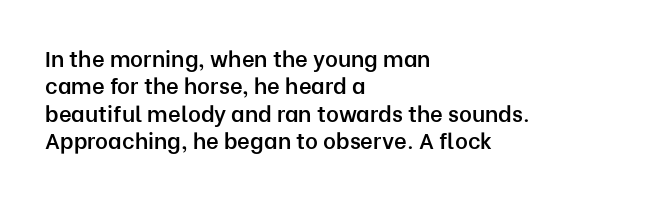
Q: Is the text bold? A: Semi-bold.
Q: Is the text italic (slanted)? A: No, it is upright.
Q: Is the text underlined? A: No.
Q: How is the paragraph aligned? A: Left-aligned.
Q: Is the spacing between letters normal or unusually wide? A: Normal.
Q: Is the spacing between lines tight, normal or loose? A: Normal.
